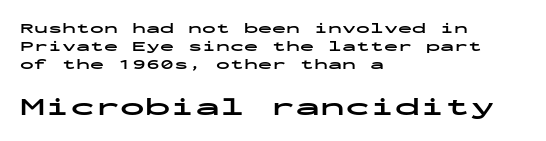
Q: Is the text bold? A: Yes.
Q: Is the text italic (slanted)? A: No, it is upright.
Q: Is the text underlined? A: No.
Q: How is the paragraph aligned? A: Left-aligned.
Q: Is the spacing between letters normal or unusually wide? A: Normal.
Q: Is the spacing between lines tight, normal or loose? A: Normal.
Q: Which block of text is set in a larger size, the first (top) or the second (bottom)? A: The second (bottom) one.
